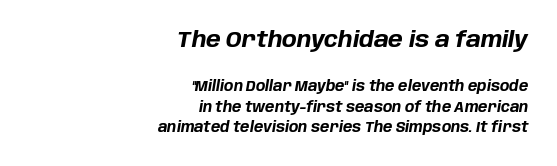
Q: Is the text bold? A: Yes.
Q: Is the text italic (slanted)? A: Yes, it leans right by about 10 degrees.
Q: Is the text underlined? A: No.
Q: How is the paragraph aligned? A: Right-aligned.
Q: Is the spacing between letters normal or unusually wide? A: Normal.
Q: Is the spacing between lines tight, normal or loose? A: Normal.
Q: Which block of text is set in a larger size, the first (top) or the second (bottom)? A: The first (top) one.
